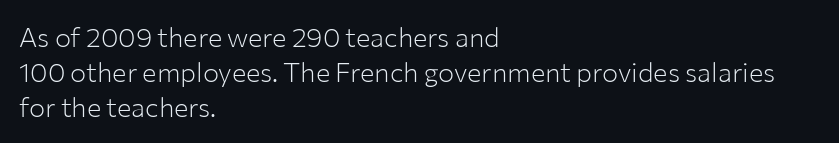
The image shows 27 px text type, upright; set left-aligned, normal line spacing (1.3x), normal letter spacing, not underlined.
